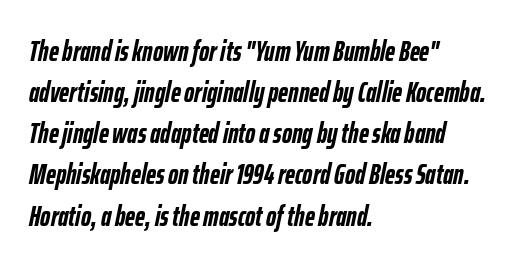
Q: Is the text bold? A: Yes.
Q: Is the text italic (slanted)? A: Yes, it leans right by about 12 degrees.
Q: Is the text underlined? A: No.
Q: How is the paragraph aligned? A: Left-aligned.
Q: Is the spacing between letters normal or unusually wide? A: Normal.
Q: Is the spacing between lines tight, normal or loose? A: Normal.
Q: Width (condensed, normal, or wide)? A: Condensed.
Q: Stroke contrast? A: Low.
Q: x-height? A: Medium.
Q: Monospaced? A: No.
